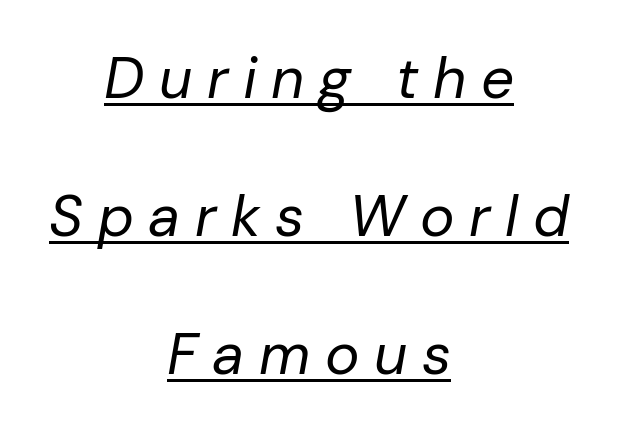
Q: Is the text bold? A: No.
Q: Is the text italic (slanted)? A: Yes, it leans right by about 10 degrees.
Q: Is the text underlined? A: Yes.
Q: How is the paragraph aligned? A: Centered.
Q: Is the spacing between letters normal or unusually wide? A: Unusually wide.
Q: Is the spacing between lines tight, normal or loose? A: Loose.
Q: Width (condensed, normal, or wide)? A: Normal.
Q: Stroke contrast? A: Low.
Q: x-height? A: Medium.
Q: Monospaced? A: No.
